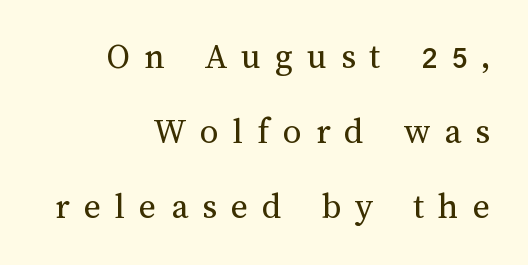
Glyph-to-glyph distance is far greater than everyday printed text. The face used here is proportionally spaced, like ordinary book or web type. These lines stack with their right ends in a neat column. The lettering stays uniformly vertical, giving the passage a roman look. Students, observe: this is what heavily led, spacious text looks like. Quick note: underline off.
